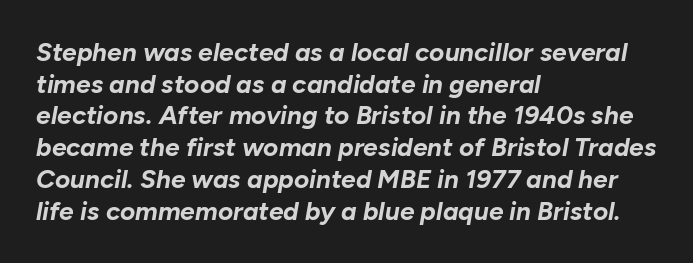
{"italic": "yes", "lean": "right", "slant_degrees": 10, "bold": "yes", "underline": "no", "align": "left", "line_spacing_ratio": 1.22, "letter_spacing": "normal", "letter_spacing_em": 0.0, "glyph_px": 26}
